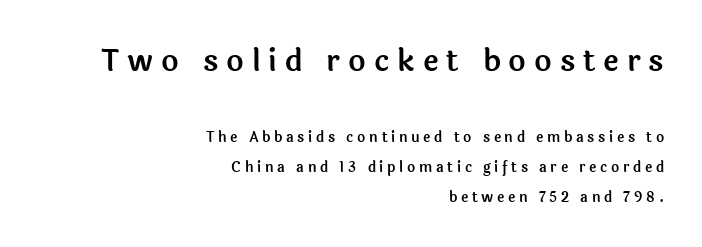
{"serif": "no", "italic": "no", "width": "normal", "x_height": "medium", "monospaced": "no", "underline": "no", "align": "right", "line_spacing": "loose", "line_spacing_ratio": 2.13, "letter_spacing": "wide", "letter_spacing_em": 0.26, "larger_block": "first", "size_ratio": 2.14, "glyph_px": 30}
